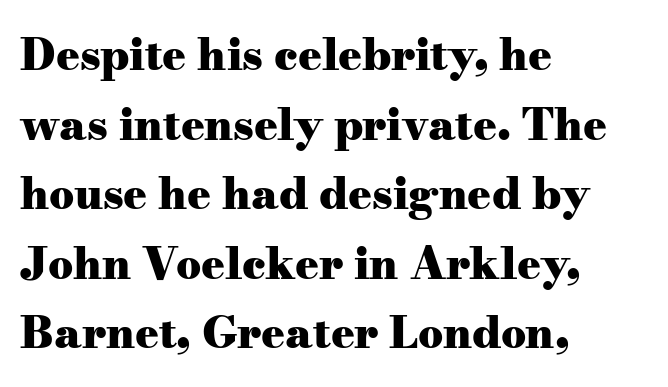
{"serif": "yes", "italic": "no", "bold": "yes", "weight": "heavy", "width": "wide", "stroke_contrast": "medium", "x_height": "small", "monospaced": "no", "underline": "no", "align": "left", "line_spacing": "normal", "line_spacing_ratio": 1.58, "letter_spacing": "normal", "letter_spacing_em": 0.0, "glyph_px": 44}
